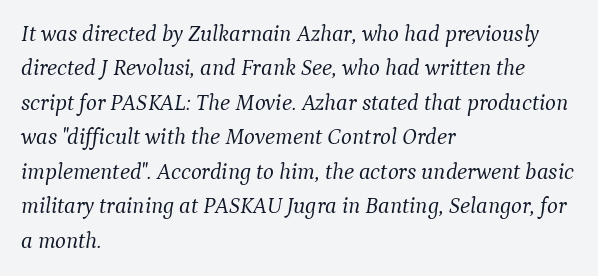
Summary of weight: not heavy and not bold. Between one letter and the next there's only the usual sliver of space. Leading matches the norm, producing a regular column. Does the copy run flush right? No — it runs flush left.
